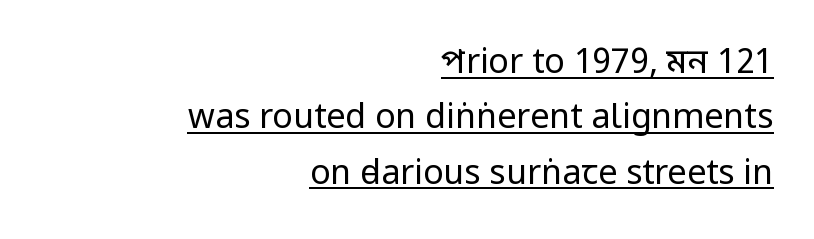
The image shows 34 px regular-weight, condensed sans-serif type, upright; set right-aligned, normal line spacing (1.63x), normal letter spacing, underlined; low stroke contrast and a large x-height.
